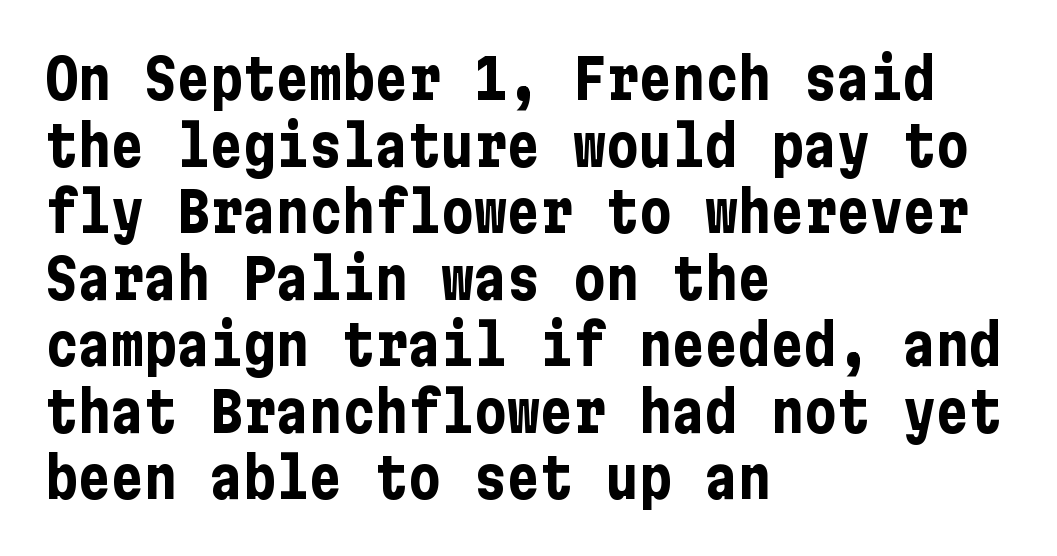
Italic: no, the glyphs are upright roman. Every letter is thick-stroked: bold, no question. This sample uses plain, unmodified letter spacing. Letters rest on an invisible, unmarked baseline. Is this a sans? Yes — the strokes have no serifs.
